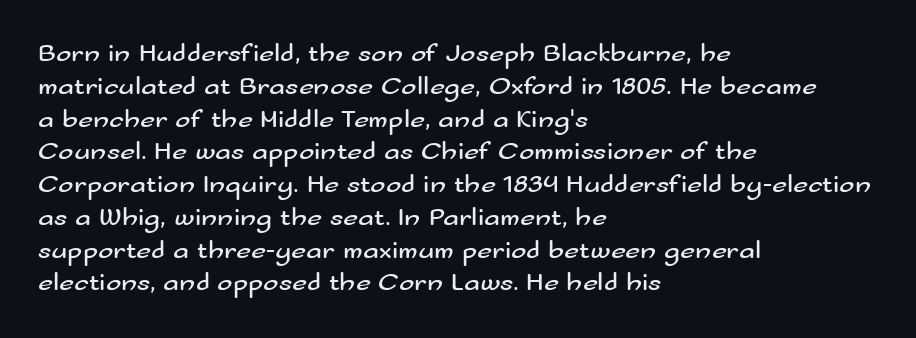
Q: Is the text bold? A: No.
Q: Is the text italic (slanted)? A: No, it is upright.
Q: Is the text underlined? A: No.
Q: How is the paragraph aligned? A: Left-aligned.
Q: Is the spacing between letters normal or unusually wide? A: Normal.
Q: Is the spacing between lines tight, normal or loose? A: Normal.
